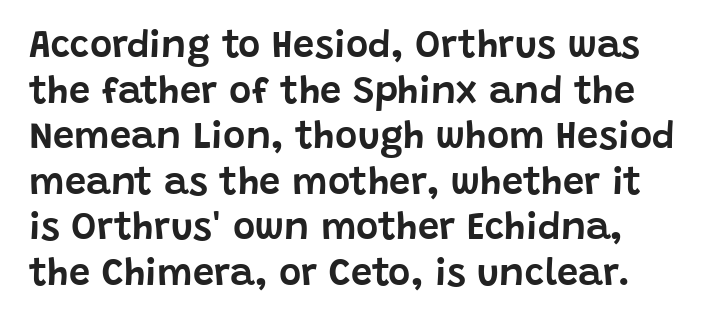
{"serif": "no", "italic": "no", "width": "normal", "stroke_contrast": "low", "x_height": "large", "monospaced": "no", "underline": "no", "line_spacing_ratio": 1.2, "letter_spacing": "normal", "letter_spacing_em": 0.0, "glyph_px": 38}
